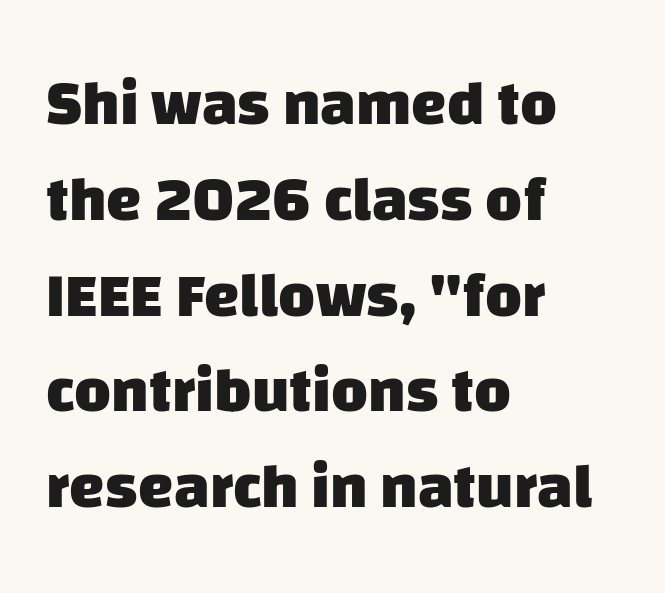
Leftover space on each line is placed entirely after the last word. Nothing sits at the stroke ends, so this counts as sans-serif. Line spacing here is normal. The strokes are fattened all the way to bold. Descenders are the only things crossing below the line. Note the varied advance widths — an 'i' is clearly narrower than an 'm'.
